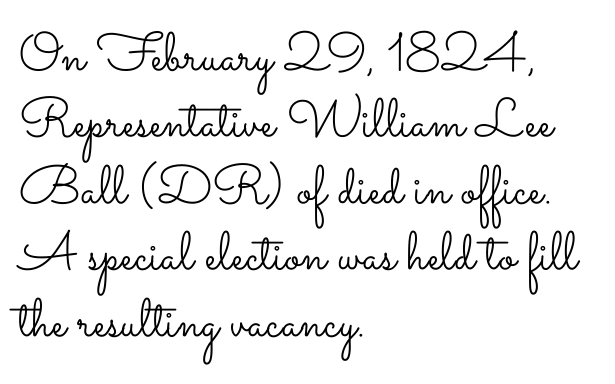
{"bold": "no", "weight": "light", "width": "wide", "stroke_contrast": "low", "x_height": "small", "monospaced": "no", "underline": "no", "align": "left", "line_spacing_ratio": 1.23, "letter_spacing": "normal", "letter_spacing_em": 0.0, "glyph_px": 54}
